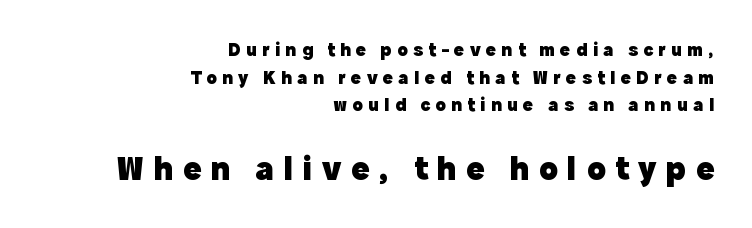
I'd describe the lettering as bold — thick and assertive. The letters in the lower block stand taller than those in the block above. The text block is weighted toward the right margin, trailing off unevenly leftward. Does the leading feel generous? No, just average. To sum up the face: it is a sans, with no serifs.
